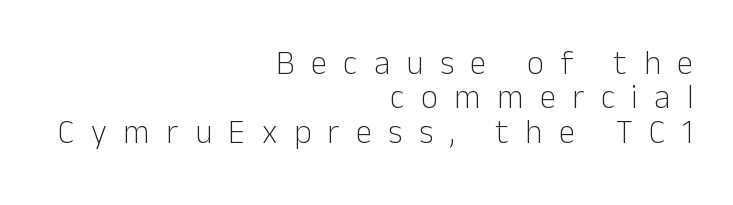
{"serif": "no", "italic": "no", "bold": "no", "weight": "light", "width": "normal", "stroke_contrast": "low", "x_height": "medium", "monospaced": "no", "underline": "no", "align": "right", "line_spacing": "tight", "line_spacing_ratio": 1.04, "letter_spacing": "wide", "letter_spacing_em": 0.5, "glyph_px": 33}
